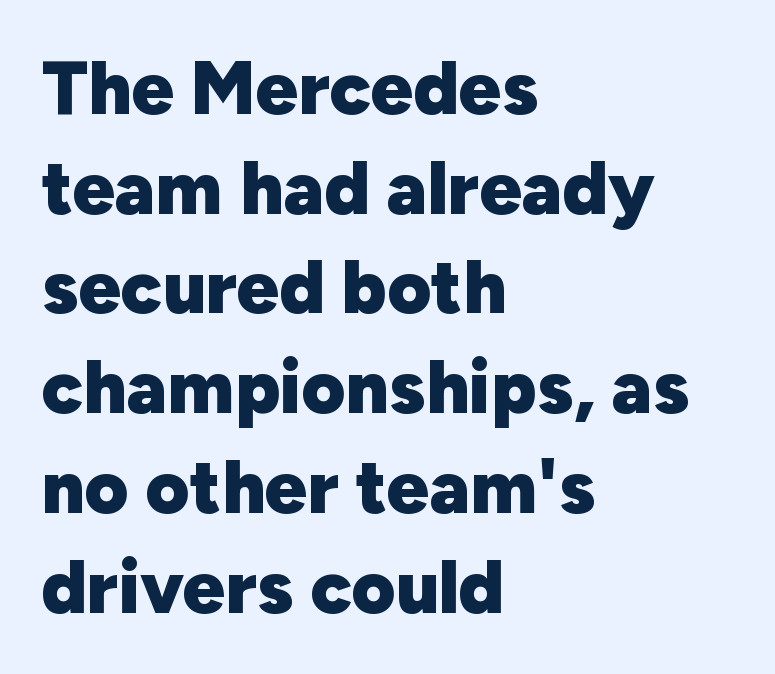
Students, observe: this is what conventionally led text looks like. This rendering employs a face without finishing strokes, i.e., a sans-serif. You could not count columns in this text — the font is proportionally spaced. Words float on clear page, feet unadorned. Line starts are locked; line ends wander.
